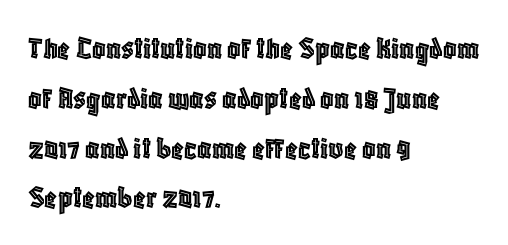
Q: Is the text italic (slanted)? A: No, it is upright.
Q: Is the text underlined? A: No.
Q: How is the paragraph aligned? A: Left-aligned.
Q: Is the spacing between letters normal or unusually wide? A: Normal.
Q: Is the spacing between lines tight, normal or loose? A: Normal.
Q: Width (condensed, normal, or wide)? A: Condensed.
Q: x-height? A: Large.
Q: Monospaced? A: No.
